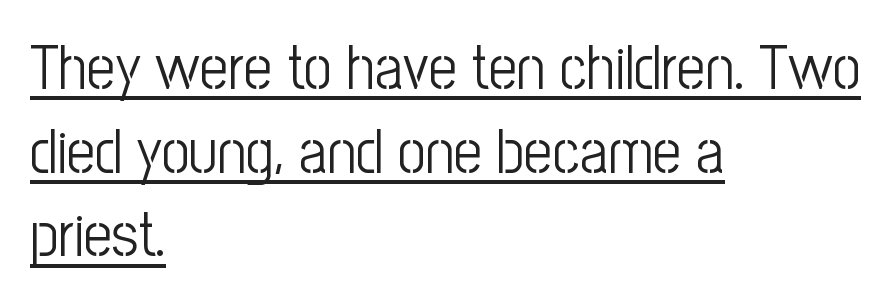
Q: Is the text bold? A: No.
Q: Is the text italic (slanted)? A: No, it is upright.
Q: Is the typeface a serif or a sans-serif typeface? A: Sans-serif.
Q: Is the text underlined? A: Yes.
Q: How is the paragraph aligned? A: Left-aligned.
Q: Is the spacing between letters normal or unusually wide? A: Normal.
Q: Is the spacing between lines tight, normal or loose? A: Normal.
Q: Width (condensed, normal, or wide)? A: Condensed.
Q: Stroke contrast? A: Low.
Q: x-height? A: Medium.
Q: Monospaced? A: No.
